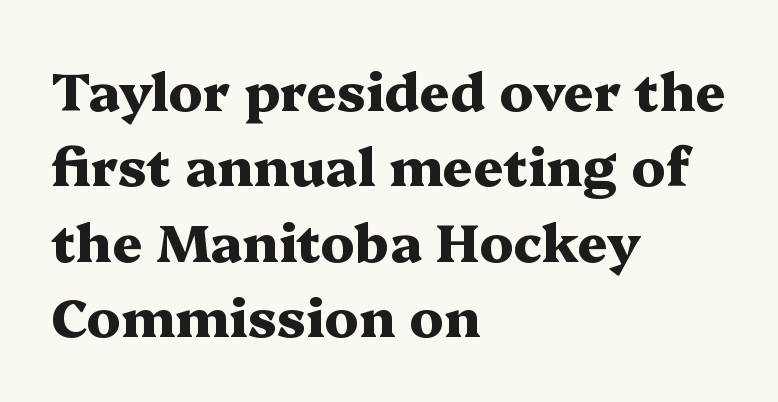
The image shows 53 px heavy, wide serif type, upright; set left-aligned, normal line spacing (1.42x), normal letter spacing, not underlined; medium stroke contrast and a medium x-height.
